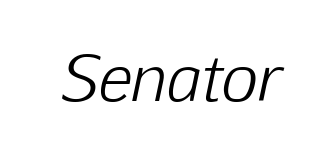
The image shows 63 px light type, italic (leaning right); set normal letter spacing, not underlined; low stroke contrast and a medium x-height.
